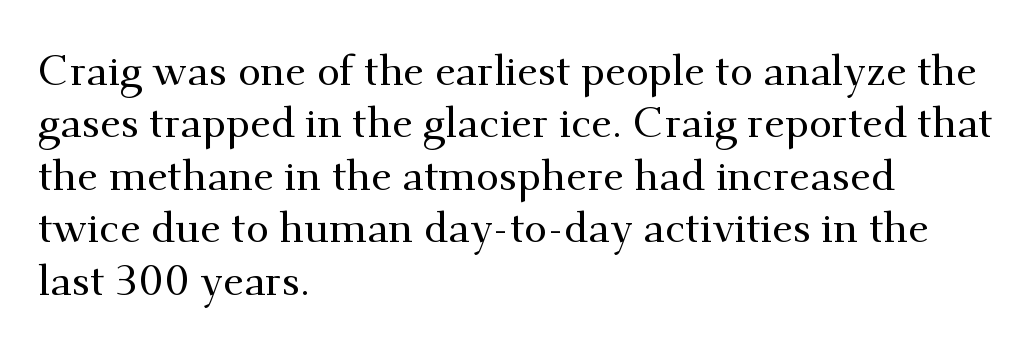
{"serif": "yes", "italic": "no", "width": "normal", "stroke_contrast": "medium", "x_height": "small", "monospaced": "no", "underline": "no", "align": "left", "line_spacing": "normal", "line_spacing_ratio": 1.25, "letter_spacing": "normal", "letter_spacing_em": 0.0, "glyph_px": 42}
